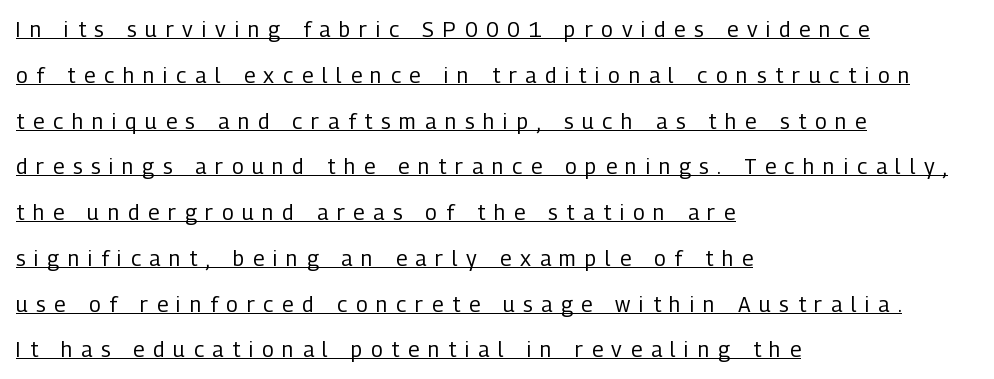
The letterforms sit at book weight or below. Notice how a bar underscores the lettering throughout. The line-height multiplier appears high, well above default. A roman cut, with each character standing at attention. A student would call this left alignment; a typographer would say flush left, rag right. Letter spacing: wide.
